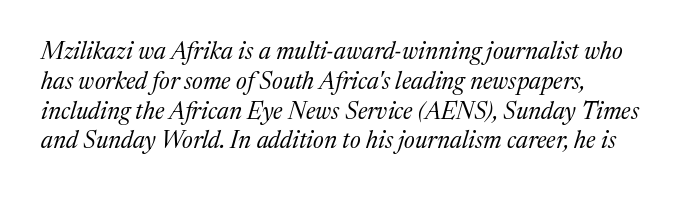
The weight tops out at a normal text grade. Is the letter spacing exaggerated? No — it looks like the ordinary default. The font's italic variant was chosen for this text. The specimen omits any rule beneath the text block's lines.
